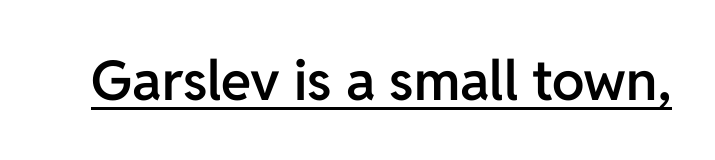
{"serif": "no", "italic": "no", "bold": "semi", "weight": "semibold", "width": "normal", "stroke_contrast": "low", "x_height": "medium", "monospaced": "no", "underline": "yes", "letter_spacing": "normal", "letter_spacing_em": 0.0, "glyph_px": 55}
